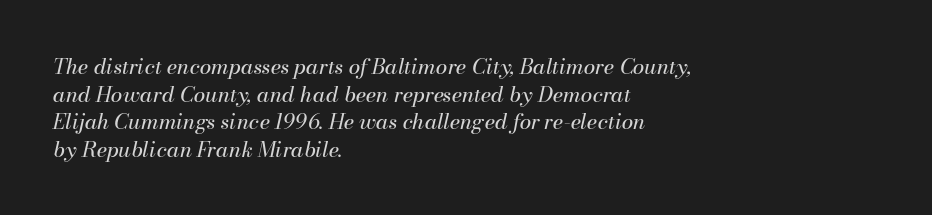
A normal amount of white space separates one row of letters from the next. Clear beneath every line of the passage. Students, note that the glyphs here touch the page at normal intervals. Posture: slanted.
